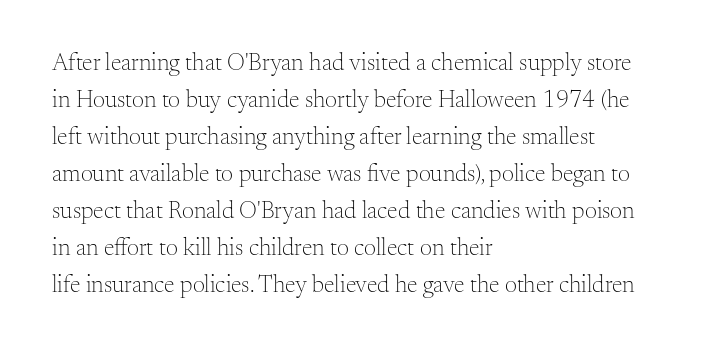
{"italic": "no", "bold": "no", "underline": "no", "align": "left", "line_spacing": "normal", "line_spacing_ratio": 1.54, "letter_spacing": "normal", "letter_spacing_em": 0.0, "glyph_px": 24}
